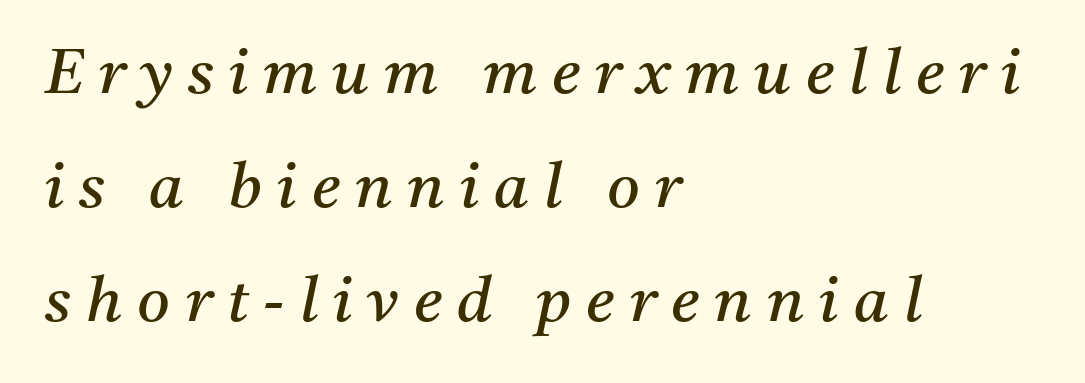
Q: Is the text bold? A: No.
Q: Is the text italic (slanted)? A: Yes, it leans right by about 11 degrees.
Q: Is the typeface a serif or a sans-serif typeface? A: Serif.
Q: Is the text underlined? A: No.
Q: How is the paragraph aligned? A: Left-aligned.
Q: Is the spacing between letters normal or unusually wide? A: Unusually wide.
Q: Width (condensed, normal, or wide)? A: Normal.
Q: Stroke contrast? A: Medium.
Q: x-height? A: Medium.
Q: Monospaced? A: No.
